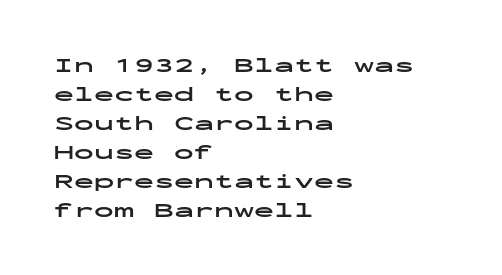
Q: Is the text bold? A: Yes.
Q: Is the text italic (slanted)? A: No, it is upright.
Q: Is the text underlined? A: No.
Q: How is the paragraph aligned? A: Left-aligned.
Q: Is the spacing between letters normal or unusually wide? A: Normal.
Q: Is the spacing between lines tight, normal or loose? A: Normal.
